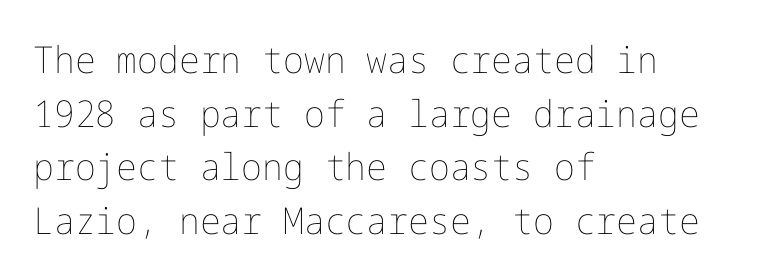
Leading: standard. The ragged edge is on the right, which tells us the setting is flush left. When letters stand straight like this, we call the style roman or upright. Caption: standard tracking, unaltered. The strip under each line holds only bare page. The cut favours lightness, reaching ordinary text weight at its darkest.
